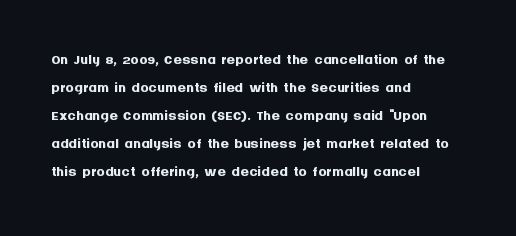
Style check: upright. Reading down the block, your eye returns to a fixed left position each line. This rendering leaves character spacing at its baseline value. Check under the words: just untouched page.
